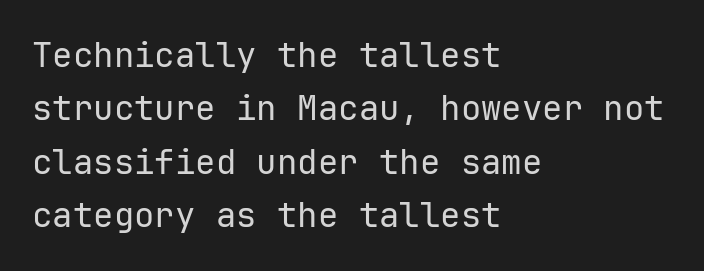
Nobody drew a line under any word here. In terms of letterspacing, this is plain default setting. This is sans-serif lettering, the kind often seen on screens and signage. One glance says typical: line gaps are just what's usual.
